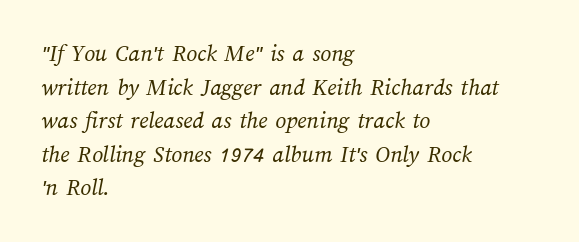
{"bold": "no", "underline": "no", "align": "left", "line_spacing": "normal", "line_spacing_ratio": 1.4, "letter_spacing": "normal", "letter_spacing_em": 0.0, "glyph_px": 24}
